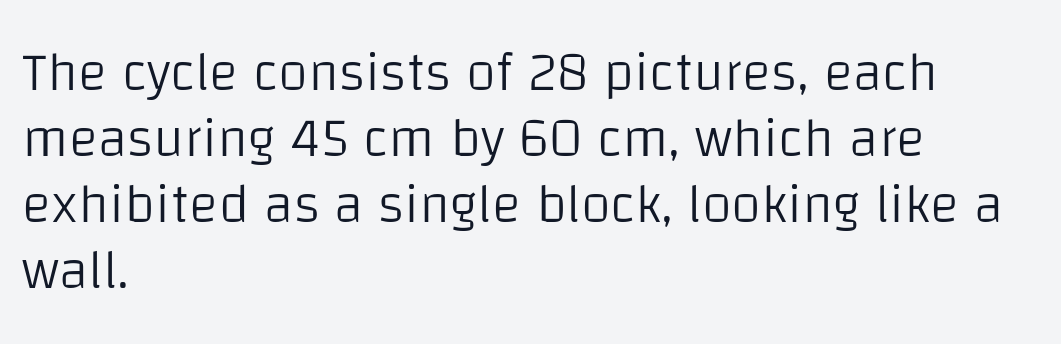
Q: Is the text bold? A: No.
Q: Is the text italic (slanted)? A: No, it is upright.
Q: Is the typeface a serif or a sans-serif typeface? A: Sans-serif.
Q: Is the text underlined? A: No.
Q: How is the paragraph aligned? A: Left-aligned.
Q: Is the spacing between letters normal or unusually wide? A: Normal.
Q: Width (condensed, normal, or wide)? A: Normal.
Q: Stroke contrast? A: Low.
Q: x-height? A: Large.
Q: Monospaced? A: No.
